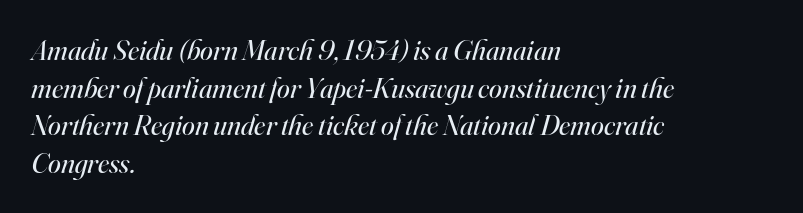
Every row of glyphs begins at an identical x-position on the left. Classification — serif. Nobody touched the tracking dial on this one. Each new line begins a customary step beneath the previous one. The zone under the glyphs is completely vacant. This sample has the flowing, uneven cadence of proportional lettering.
